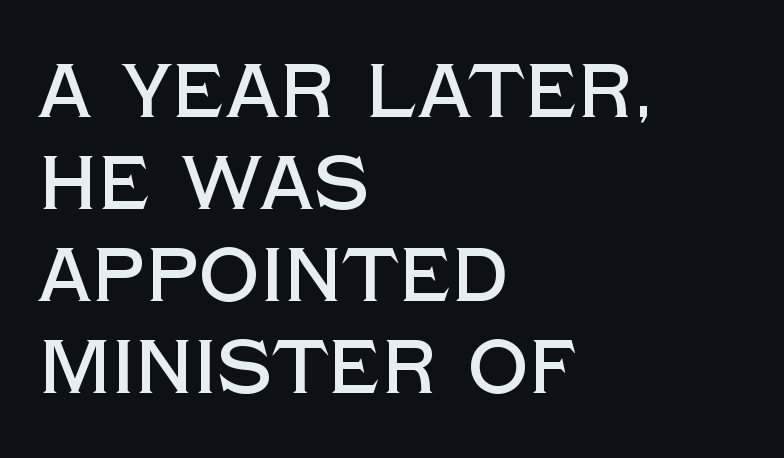
Q: Is the text italic (slanted)? A: No, it is upright.
Q: Is the typeface a serif or a sans-serif typeface? A: Sans-serif.
Q: Is the text underlined? A: No.
Q: How is the paragraph aligned? A: Left-aligned.
Q: Is the spacing between letters normal or unusually wide? A: Normal.
Q: Width (condensed, normal, or wide)? A: Normal.
Q: x-height? A: Large.
Q: Monospaced? A: No.
